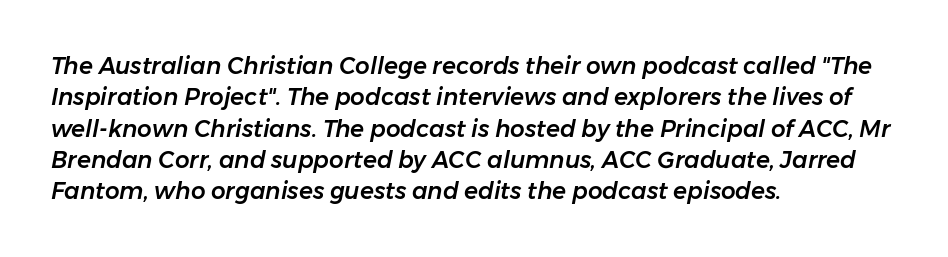
The image shows 23 px text type, italic (leaning right); set left-aligned, normal line spacing (1.36x), normal letter spacing, not underlined.
